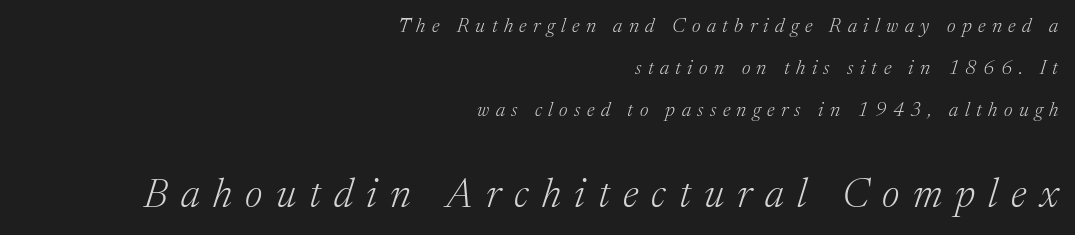
{"serif": "yes", "italic": "yes", "lean": "right", "slant_degrees": 17, "bold": "no", "weight": "light", "width": "normal", "stroke_contrast": "medium", "x_height": "medium", "monospaced": "no", "underline": "no", "align": "right", "line_spacing": "loose", "line_spacing_ratio": 2.1, "letter_spacing": "wide", "letter_spacing_em": 0.32, "larger_block": "second", "size_ratio": 2.05, "glyph_px": 41}
